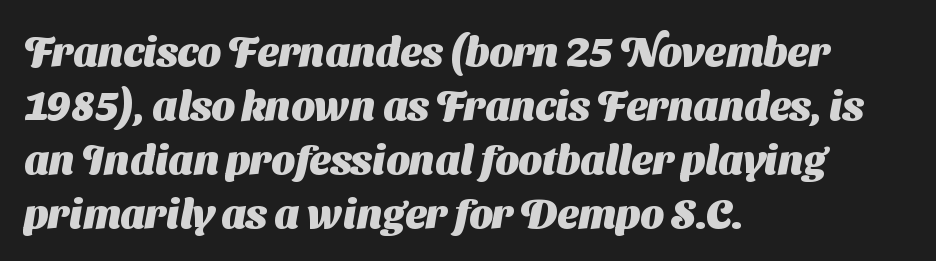
{"serif": "no", "bold": "yes", "weight": "heavy", "width": "normal", "stroke_contrast": "medium", "x_height": "medium", "monospaced": "no", "underline": "no", "align": "left", "line_spacing": "normal", "line_spacing_ratio": 1.32, "letter_spacing": "normal", "letter_spacing_em": 0.0, "glyph_px": 41}
